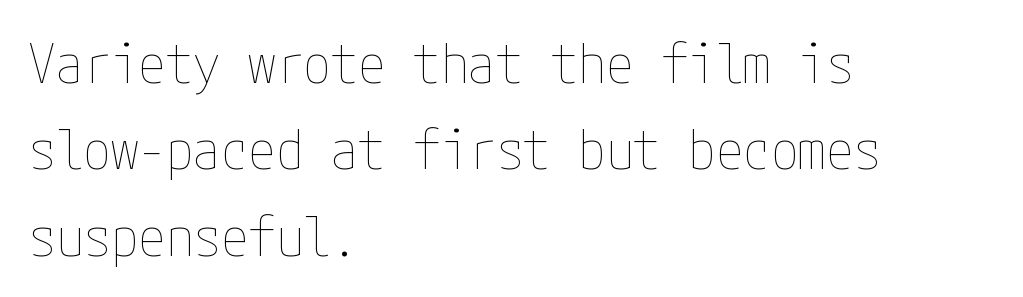
Q: Is the text bold? A: No.
Q: Is the text italic (slanted)? A: No, it is upright.
Q: Is the text underlined? A: No.
Q: How is the paragraph aligned? A: Left-aligned.
Q: Is the spacing between letters normal or unusually wide? A: Normal.
Q: Is the spacing between lines tight, normal or loose? A: Normal.
Q: Width (condensed, normal, or wide)? A: Condensed.
Q: Stroke contrast? A: Low.
Q: x-height? A: Medium.
